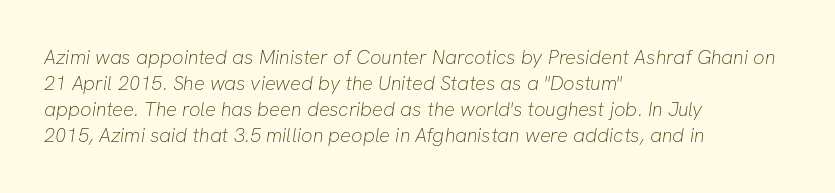
Honestly, there is no underline to notice here at all. Every row of glyphs begins at an identical x-position on the left. Inter-character spacing is left at the font's built-in metrics. No heavy texture on the line: the type isn't bold. Normally led — the rows are evenly, conventionally spaced.
